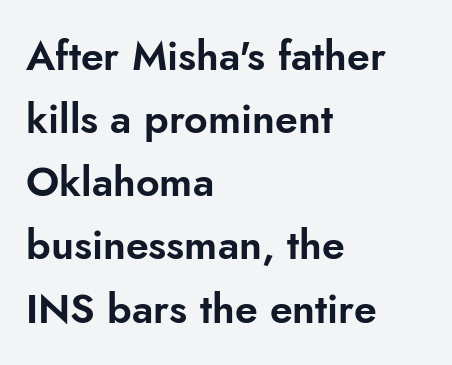
Q: Is the text italic (slanted)? A: No, it is upright.
Q: Is the typeface a serif or a sans-serif typeface? A: Sans-serif.
Q: Is the text underlined? A: No.
Q: How is the paragraph aligned? A: Left-aligned.
Q: Is the spacing between letters normal or unusually wide? A: Normal.
Q: Is the spacing between lines tight, normal or loose? A: Normal.
Q: Width (condensed, normal, or wide)? A: Normal.
Q: Stroke contrast? A: Low.
Q: x-height? A: Small.
Q: Monospaced? A: No.
